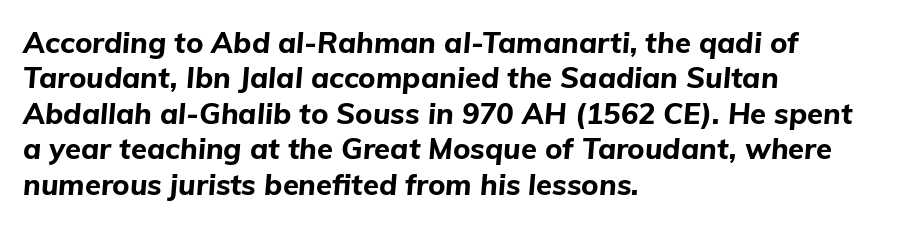
The passage shown is not underscored anywhere. These words are printed bold, with thick strokes throughout. Spacing verdict: proportional, widths tailored to each character. The passage is arranged the way most books set body copy — flush left. Yep, that's italic — everything's leaning. Standard letterfit; no display-style spreading of the glyphs.
